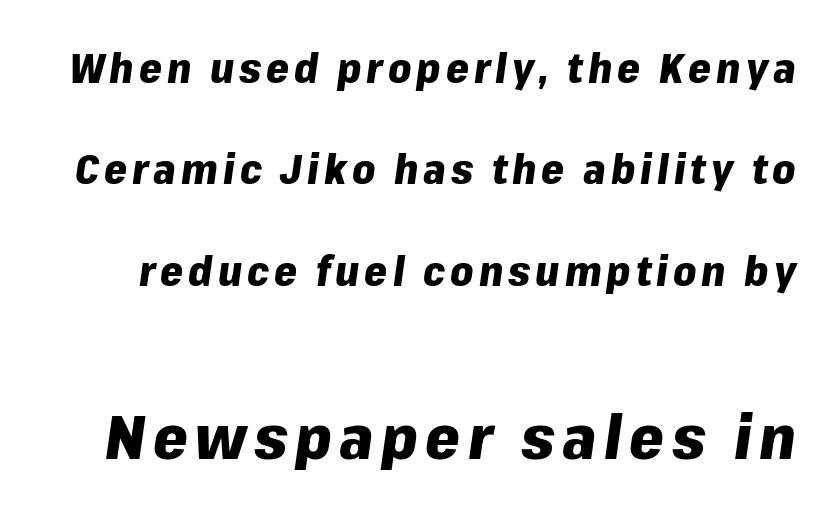
{"italic": "yes", "lean": "right", "slant_degrees": 8, "bold": "yes", "weight": "heavy", "width": "normal", "stroke_contrast": "low", "x_height": "medium", "monospaced": "no", "underline": "no", "line_spacing": "loose", "line_spacing_ratio": 2.47, "larger_block": "second", "size_ratio": 1.51, "glyph_px": 62}
